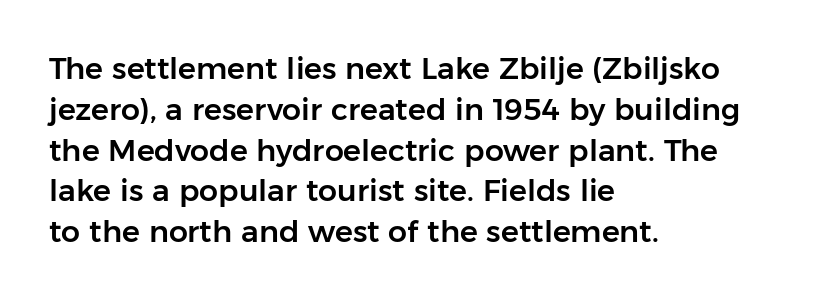
{"serif": "no", "italic": "no", "width": "normal", "stroke_contrast": "low", "x_height": "medium", "monospaced": "no", "underline": "no", "align": "left", "line_spacing": "normal", "line_spacing_ratio": 1.36, "letter_spacing": "normal", "letter_spacing_em": 0.0, "glyph_px": 30}
